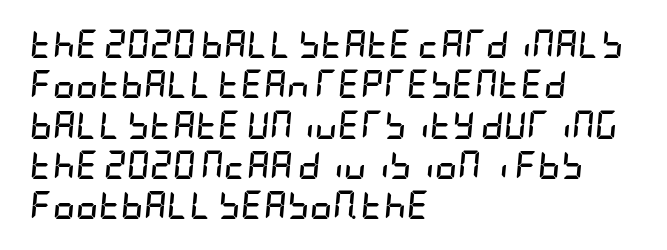
The image shows 28 px semibold, condensed type, italic (leaning right); set left-aligned, normal line spacing (1.44x), normal letter spacing, not underlined; low stroke contrast and a large x-height.
